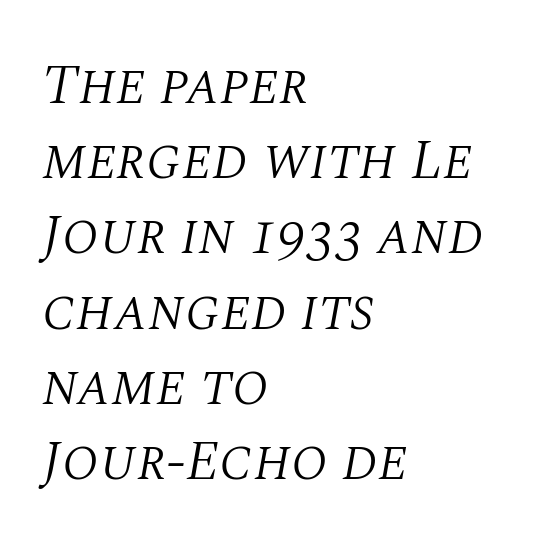
Q: Is the text bold? A: No.
Q: Is the text italic (slanted)? A: Yes, it leans right by about 10 degrees.
Q: Is the typeface a serif or a sans-serif typeface? A: Serif.
Q: Is the text underlined? A: No.
Q: How is the paragraph aligned? A: Left-aligned.
Q: Is the spacing between letters normal or unusually wide? A: Normal.
Q: Is the spacing between lines tight, normal or loose? A: Normal.
Q: Width (condensed, normal, or wide)? A: Normal.
Q: Stroke contrast? A: Medium.
Q: x-height? A: Large.
Q: Monospaced? A: No.
